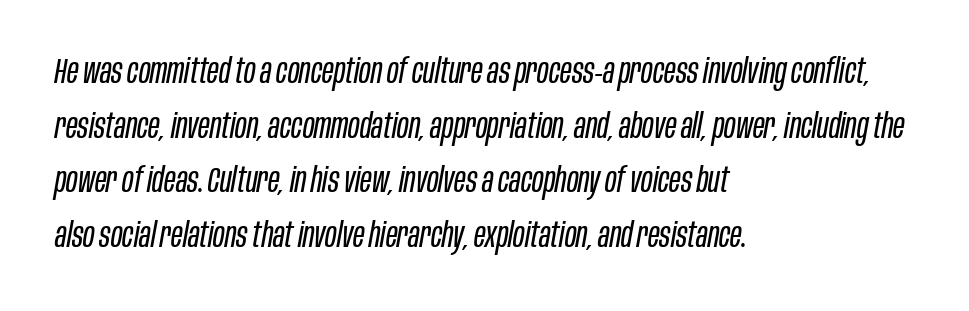
Q: Is the text bold? A: No.
Q: Is the text italic (slanted)? A: Yes, it leans right by about 10 degrees.
Q: Is the text underlined? A: No.
Q: How is the paragraph aligned? A: Left-aligned.
Q: Is the spacing between letters normal or unusually wide? A: Normal.
Q: Is the spacing between lines tight, normal or loose? A: Normal.
Q: Width (condensed, normal, or wide)? A: Condensed.
Q: Stroke contrast? A: Low.
Q: x-height? A: Large.
Q: Monospaced? A: No.
